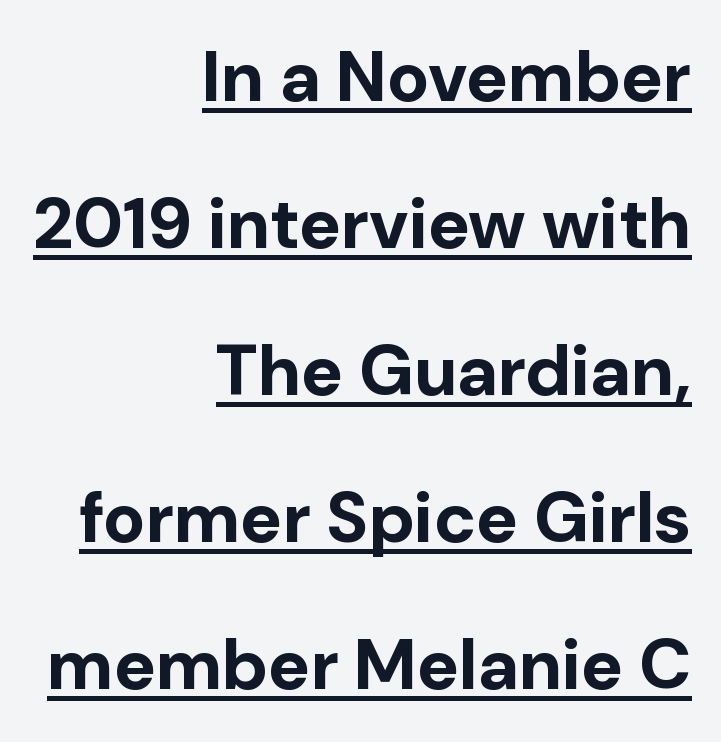
Q: Is the text bold? A: Yes.
Q: Is the text italic (slanted)? A: No, it is upright.
Q: Is the typeface a serif or a sans-serif typeface? A: Sans-serif.
Q: Is the text underlined? A: Yes.
Q: How is the paragraph aligned? A: Right-aligned.
Q: Is the spacing between letters normal or unusually wide? A: Normal.
Q: Is the spacing between lines tight, normal or loose? A: Loose.
Q: Width (condensed, normal, or wide)? A: Normal.
Q: Stroke contrast? A: Low.
Q: x-height? A: Medium.
Q: Monospaced? A: No.
